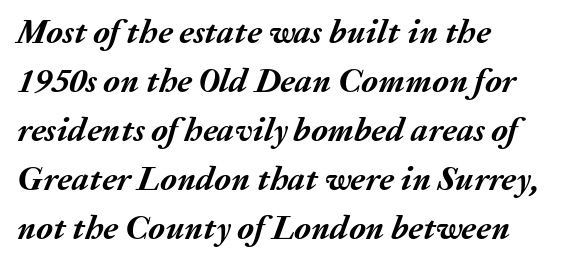
The image shows 34 px semibold type, italic (leaning right); set left-aligned, normal line spacing (1.44x), normal letter spacing, not underlined; medium stroke contrast and a medium x-height.
